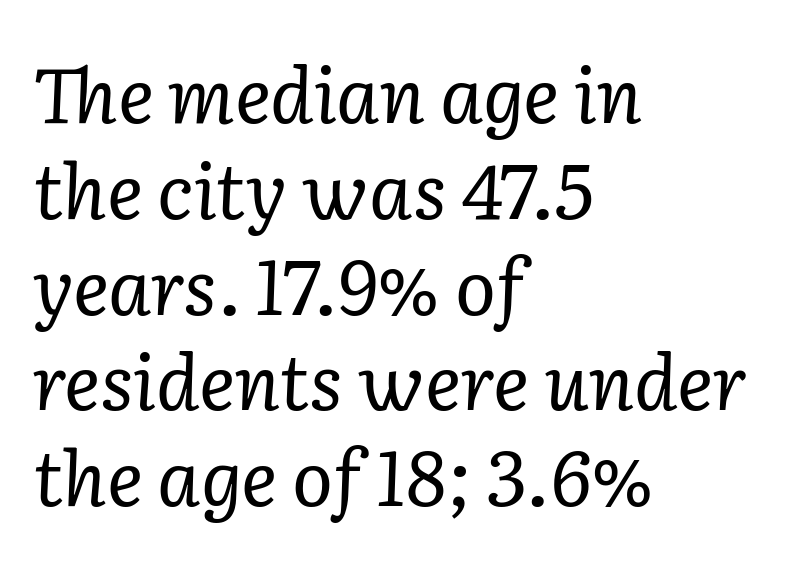
Q: Is the text bold? A: No.
Q: Is the text italic (slanted)? A: Yes, it leans right by about 2 degrees.
Q: Is the typeface a serif or a sans-serif typeface? A: Serif.
Q: Is the text underlined? A: No.
Q: How is the paragraph aligned? A: Left-aligned.
Q: Is the spacing between letters normal or unusually wide? A: Normal.
Q: Is the spacing between lines tight, normal or loose? A: Normal.
Q: Width (condensed, normal, or wide)? A: Normal.
Q: Stroke contrast? A: Low.
Q: x-height? A: Medium.
Q: Monospaced? A: No.
